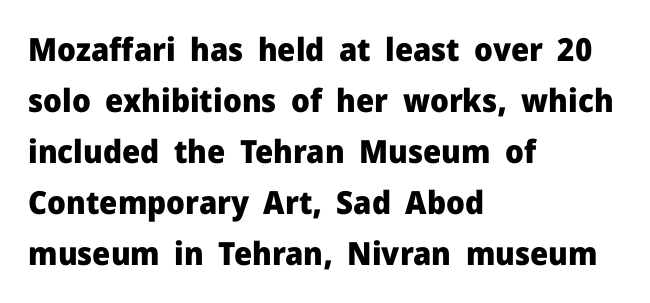
Q: Is the text bold? A: Yes.
Q: Is the text italic (slanted)? A: No, it is upright.
Q: Is the typeface a serif or a sans-serif typeface? A: Sans-serif.
Q: Is the text underlined? A: No.
Q: How is the paragraph aligned? A: Left-aligned.
Q: Is the spacing between letters normal or unusually wide? A: Normal.
Q: Is the spacing between lines tight, normal or loose? A: Normal.
Q: Width (condensed, normal, or wide)? A: Normal.
Q: Stroke contrast? A: Low.
Q: x-height? A: Medium.
Q: Monospaced? A: No.
